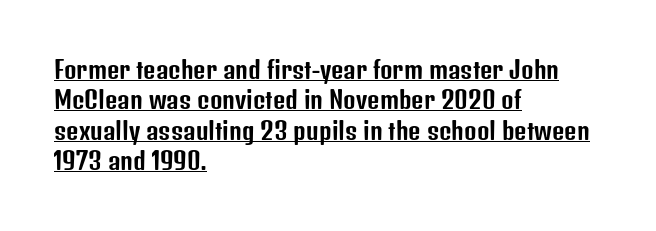
These lines stack with their left ends in a neat column. This sample uses an upright cut, with every glyph sitting square on the baseline. Glance below the letters and you will spot a drawn line. The line-height multiplier appears to be the usual default. Glyph-to-glyph distance matches everyday printed text.
